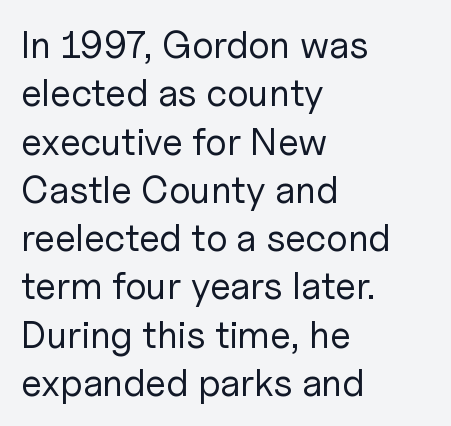
{"serif": "no", "italic": "no", "bold": "no", "weight": "regular", "width": "normal", "stroke_contrast": "low", "x_height": "medium", "monospaced": "no", "underline": "no", "align": "left", "line_spacing": "normal", "line_spacing_ratio": 1.27, "letter_spacing": "normal", "letter_spacing_em": 0.0, "glyph_px": 38}
